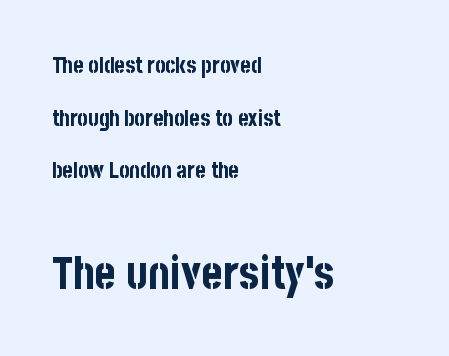
{"serif": "no", "italic": "no", "bold": "yes", "weight": "bold", "width": "condensed", "stroke_contrast": "low", "x_height": "large", "monospaced": "no", "underline": "no", "align": "left", "line_spacing": "loose", "line_spacing_ratio": 2.39, "letter_spacing": "normal", "letter_spacing_em": 0.0, "larger_block": "second", "size_ratio": 2.05, "glyph_px": 45}
